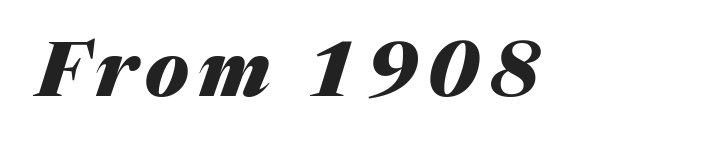
Q: Is the text bold? A: Yes.
Q: Is the text italic (slanted)? A: Yes, it leans right by about 17 degrees.
Q: Is the text underlined? A: No.
Q: Width (condensed, normal, or wide)? A: Normal.
Q: Stroke contrast? A: Medium.
Q: x-height? A: Medium.
Q: Monospaced? A: No.
